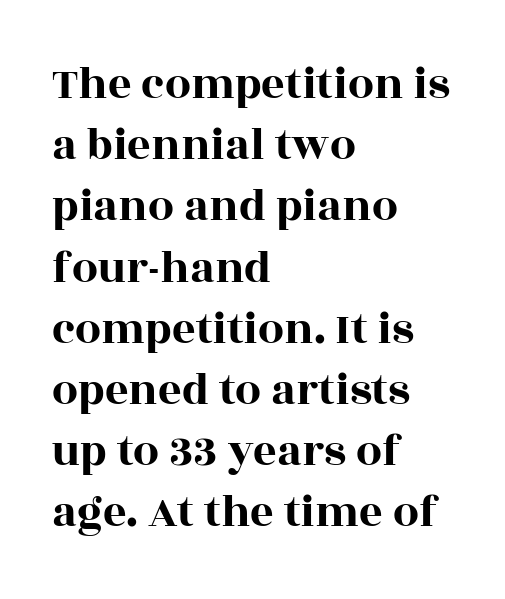
{"serif": "yes", "italic": "no", "width": "wide", "x_height": "large", "monospaced": "no", "underline": "no", "align": "left", "line_spacing": "normal", "line_spacing_ratio": 1.33, "letter_spacing": "normal", "letter_spacing_em": 0.0, "glyph_px": 46}
